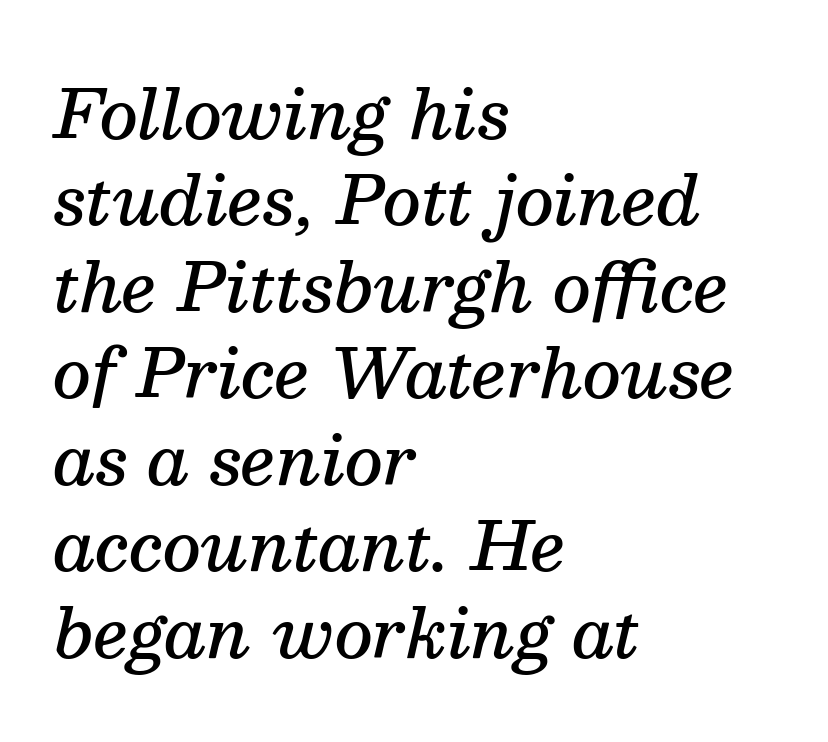
These lines carry some extra weight — a demibold, not a full bold. How are the letters spaced? Ordinarily, with no added tracking. Every character sits at an angle, as italics do. The space beneath each line is pristine and unruled. Each line starts at the same left margin while the right side varies. Observe the serifs anchoring each vertical stroke in this sample.
